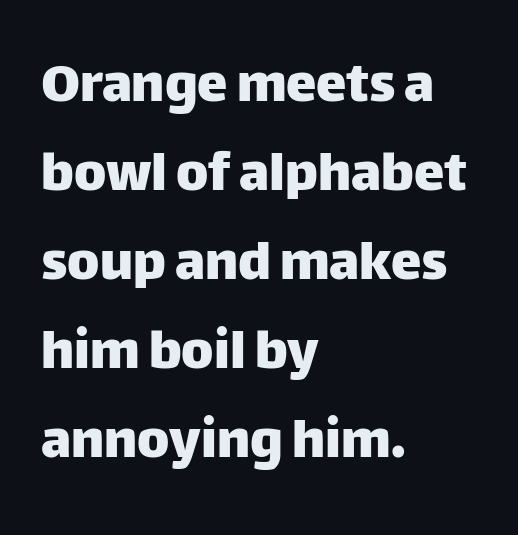
Q: Is the text italic (slanted)? A: No, it is upright.
Q: Is the typeface a serif or a sans-serif typeface? A: Sans-serif.
Q: Is the text underlined? A: No.
Q: How is the paragraph aligned? A: Left-aligned.
Q: Is the spacing between letters normal or unusually wide? A: Normal.
Q: Is the spacing between lines tight, normal or loose? A: Normal.
Q: Width (condensed, normal, or wide)? A: Normal.
Q: Stroke contrast? A: Low.
Q: x-height? A: Large.
Q: Monospaced? A: No.
